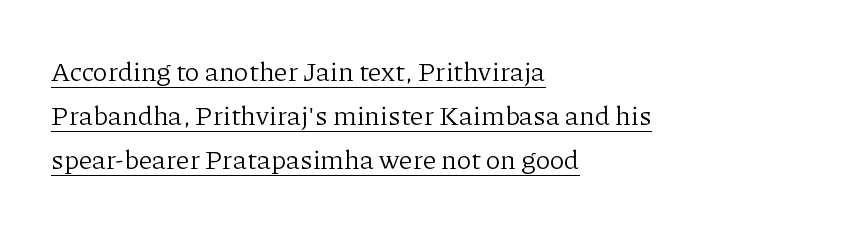
The image shows 27 px text type, upright; set left-aligned, normal line spacing (1.63x), normal letter spacing, underlined.
